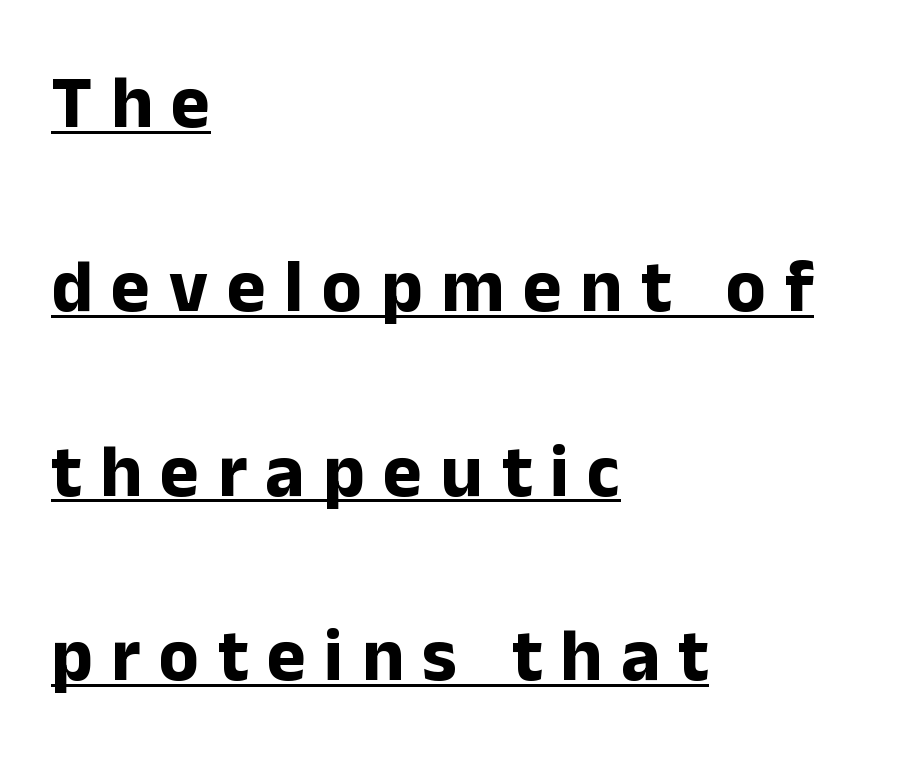
{"serif": "no", "italic": "no", "bold": "yes", "weight": "bold", "width": "normal", "stroke_contrast": "low", "x_height": "medium", "monospaced": "no", "underline": "yes", "align": "left", "line_spacing": "loose", "line_spacing_ratio": 2.49, "letter_spacing": "wide", "letter_spacing_em": 0.25, "glyph_px": 74}
